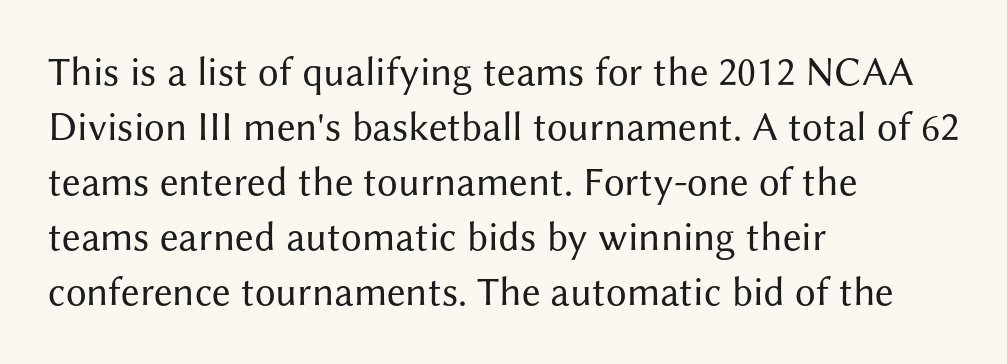
Each letter keeps its own natural width here, so spacing adapts to shape. Each new line begins a customary step beneath the previous one. In CSS terms this would be text-align: left. Heaviness? Minimal to ordinary, like unemphasized prose. Type style note: lacks serifs. The type is set solid horizontally, with unmodified tracking.
